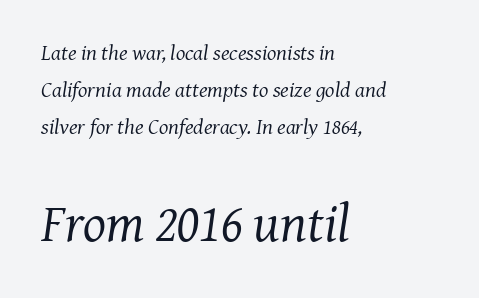
The image shows 54 px regular-weight serif type, italic (leaning right); set left-aligned, normal line spacing (1.68x), normal letter spacing, not underlined; the second (bottom) block is 2.45x larger; medium stroke contrast and a medium x-height.
